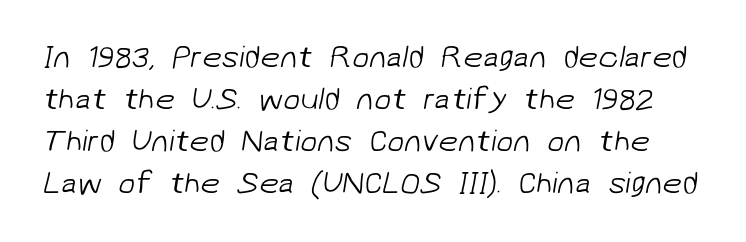
Q: Is the text bold? A: No.
Q: Is the typeface a serif or a sans-serif typeface? A: Sans-serif.
Q: Is the text underlined? A: No.
Q: Is the spacing between letters normal or unusually wide? A: Normal.
Q: Is the spacing between lines tight, normal or loose? A: Normal.
Q: Width (condensed, normal, or wide)? A: Normal.
Q: Stroke contrast? A: Low.
Q: x-height? A: Medium.
Q: Monospaced? A: No.
